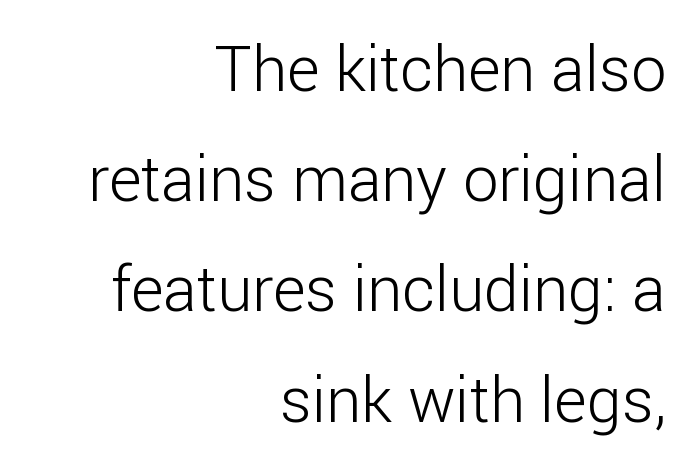
{"serif": "no", "italic": "no", "bold": "no", "weight": "light", "width": "normal", "stroke_contrast": "low", "x_height": "medium", "monospaced": "no", "underline": "no", "align": "right", "line_spacing_ratio": 1.75, "letter_spacing": "normal", "letter_spacing_em": 0.0, "glyph_px": 63}
